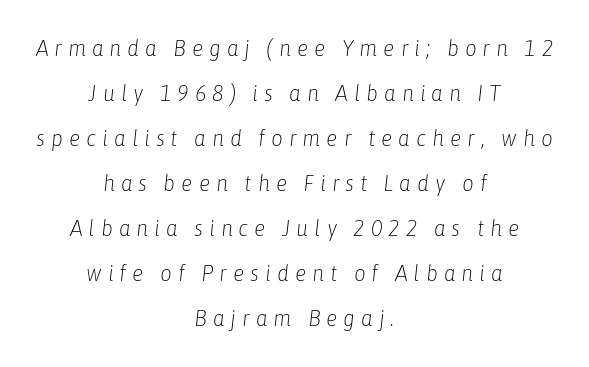
Q: Is the text bold? A: No.
Q: Is the text italic (slanted)? A: Yes, it leans right by about 6 degrees.
Q: Is the text underlined? A: No.
Q: How is the paragraph aligned? A: Centered.
Q: Is the spacing between letters normal or unusually wide? A: Unusually wide.
Q: Is the spacing between lines tight, normal or loose? A: Loose.
